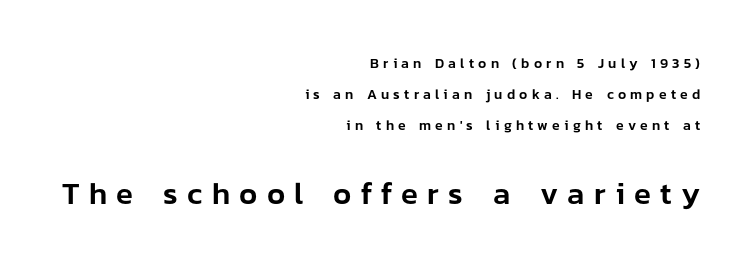
The image shows 31 px sans-serif type, upright; set right-aligned, loose line spacing (2.2x), unusually wide letter spacing (+0.3 em), not underlined; the second (bottom) block is 2.21x larger; low stroke contrast and a medium x-height.
